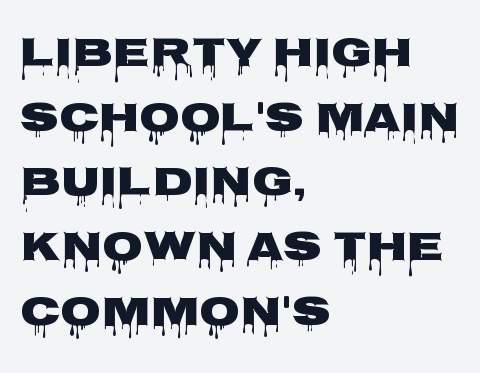
{"serif": "no", "italic": "no", "width": "wide", "stroke_contrast": "low", "x_height": "large", "monospaced": "no", "underline": "no", "align": "left", "line_spacing": "normal", "line_spacing_ratio": 1.54, "letter_spacing": "normal", "letter_spacing_em": 0.0, "glyph_px": 42}
